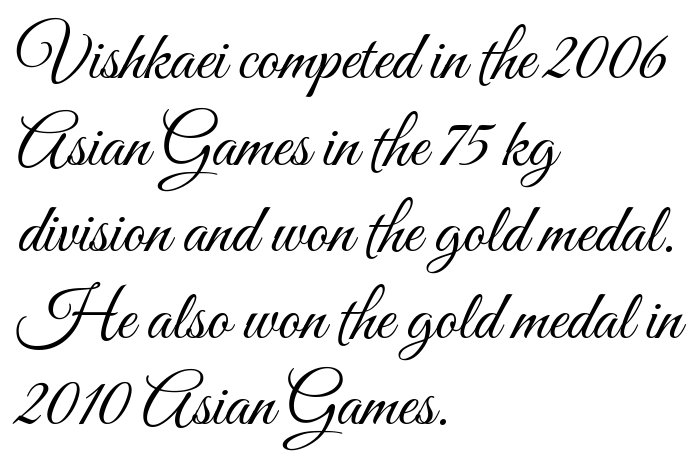
Q: Is the text bold? A: No.
Q: Is the text italic (slanted)? A: Yes.
Q: Is the text underlined? A: No.
Q: How is the paragraph aligned? A: Left-aligned.
Q: Is the spacing between letters normal or unusually wide? A: Normal.
Q: Width (condensed, normal, or wide)? A: Condensed.
Q: Stroke contrast? A: Medium.
Q: x-height? A: Small.
Q: Monospaced? A: No.
